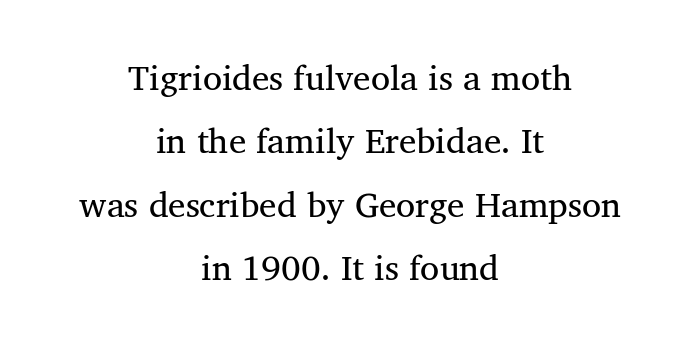
{"serif": "yes", "bold": "no", "weight": "regular", "width": "normal", "stroke_contrast": "medium", "x_height": "medium", "monospaced": "no", "underline": "no", "align": "center", "line_spacing_ratio": 1.81, "letter_spacing": "normal", "letter_spacing_em": 0.0, "glyph_px": 35}
